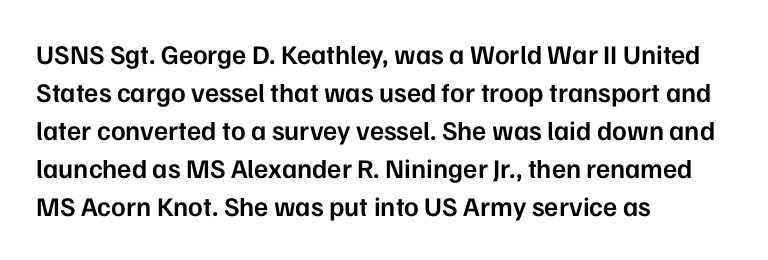
{"italic": "no", "bold": "semi", "underline": "no", "align": "left", "line_spacing": "normal", "line_spacing_ratio": 1.41, "letter_spacing": "normal", "letter_spacing_em": 0.0, "glyph_px": 27}
